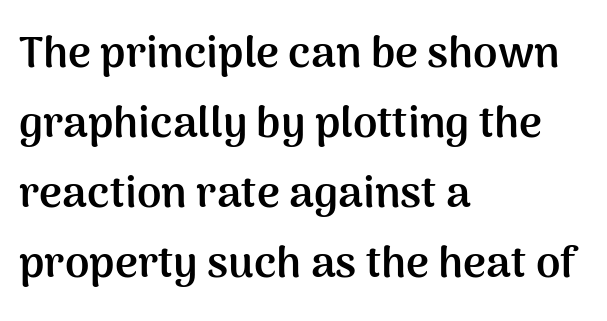
{"serif": "no", "italic": "no", "bold": "yes", "weight": "semibold", "width": "normal", "stroke_contrast": "medium", "x_height": "medium", "monospaced": "no", "underline": "no", "align": "left", "line_spacing": "normal", "line_spacing_ratio": 1.59, "letter_spacing": "normal", "letter_spacing_em": 0.0, "glyph_px": 44}
